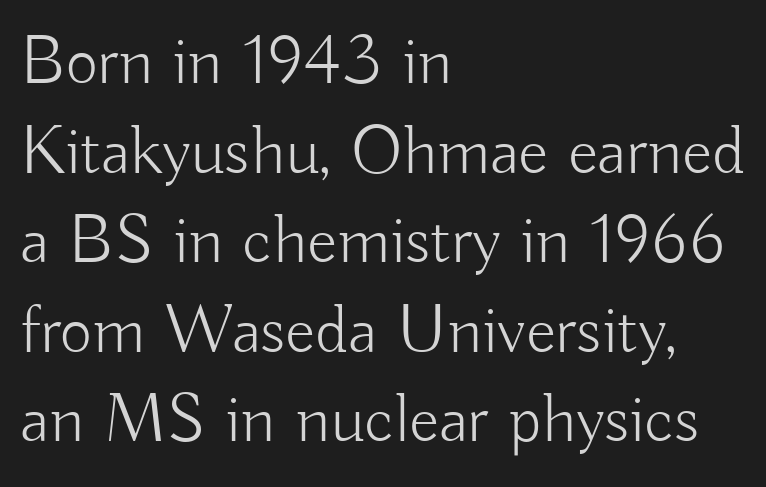
These lines are rendered in a variable-pitch font. The type is set solid horizontally, with unmodified tracking. Notice how descenders clear the ascenders below comfortably — that's standard leading. A light-to-regular cut is what we see here. The characters display no serif detailing; their extremities are plain.
